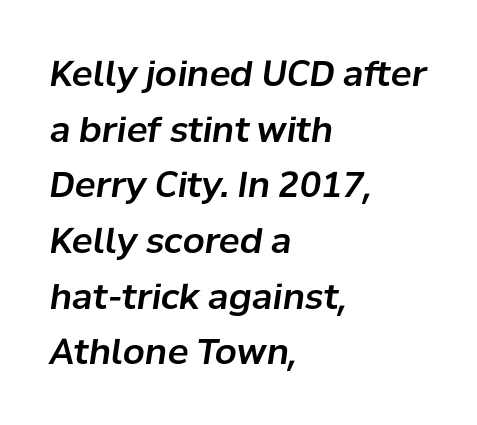
The image shows 35 px text type, italic (leaning right); set left-aligned, normal line spacing (1.59x), normal letter spacing, not underlined; low stroke contrast and a medium x-height.
